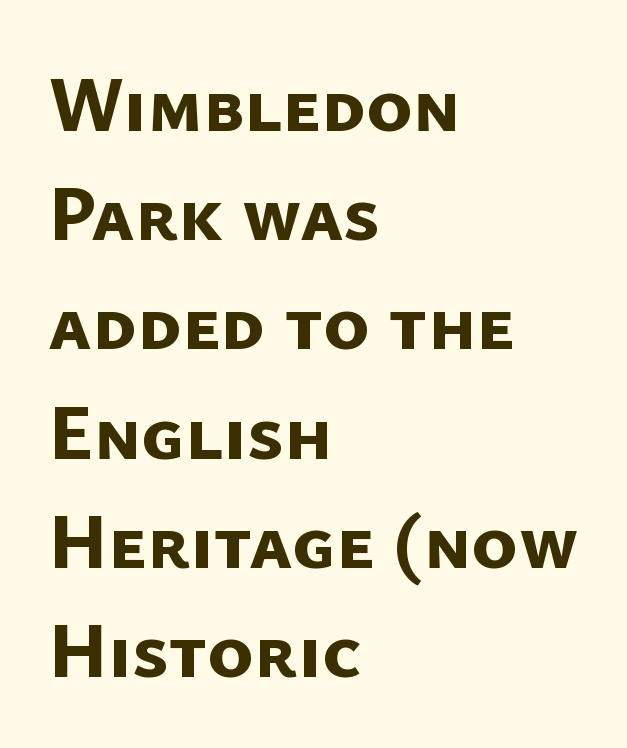
The image shows 78 px bold sans-serif type; set left-aligned, normal line spacing (1.4x), normal letter spacing, not underlined; low stroke contrast and a medium x-height.
